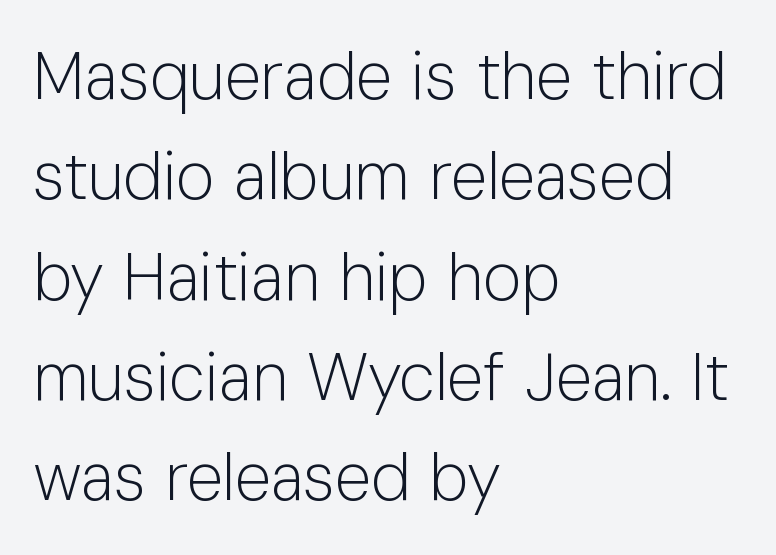
Caption: multi-line text, flush left, ragged right. Stems here are at most as thick as an everyday book face. Each letter's strokes conclude bluntly, with no projecting serifs. Summary of vertical rhythm: regular, with standard interline spacing.
